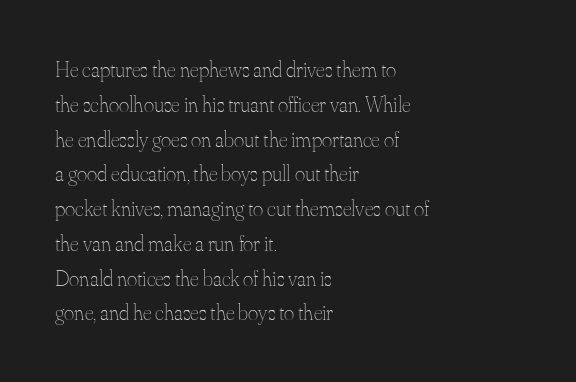
The image shows 22 px text type, upright; set left-aligned, normal line spacing (1.58x), normal letter spacing, not underlined.
